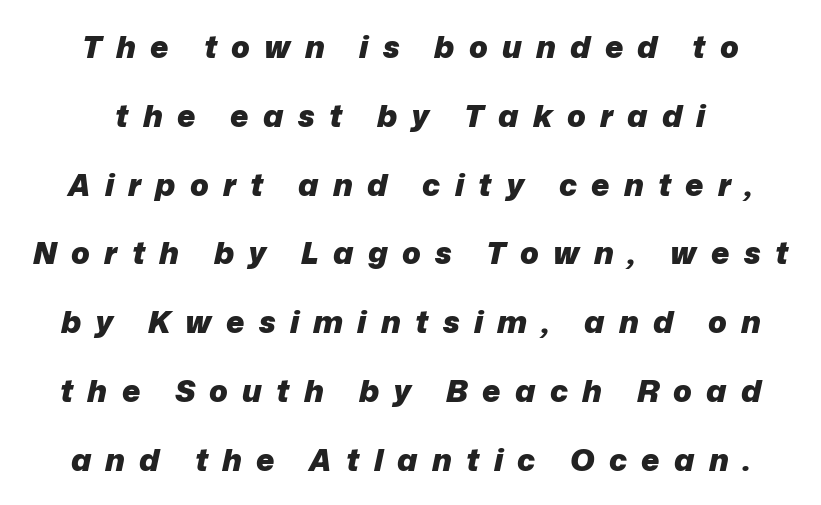
These lines have a slow, spaced-out rhythm from letter to letter. The typography opts for an oblique posture over an upright one. The lines are spread far apart with generous leading. Has an underline been added? It has not. Does the copy run flush right? No — it is centered line by line.
